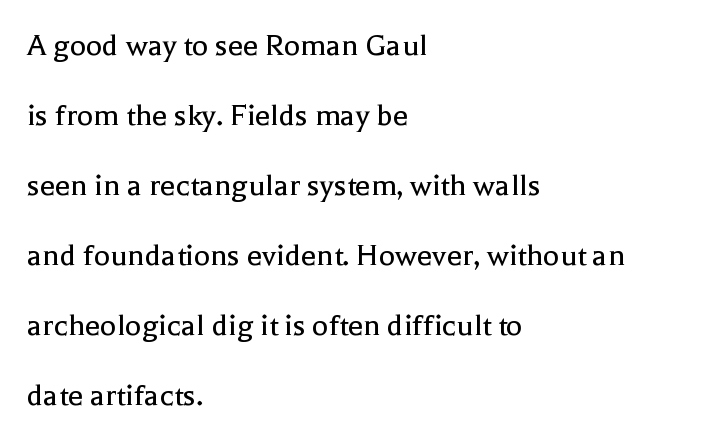
Characters remain perfectly vertical along every line. Interline gaps are noticeably wide in this sample. Spacing verdict: proportional, widths tailored to each character. The rendering shows small feet on the letterforms — a serif design. Stroke thickness stays within the range of a standard reading face or lighter.
